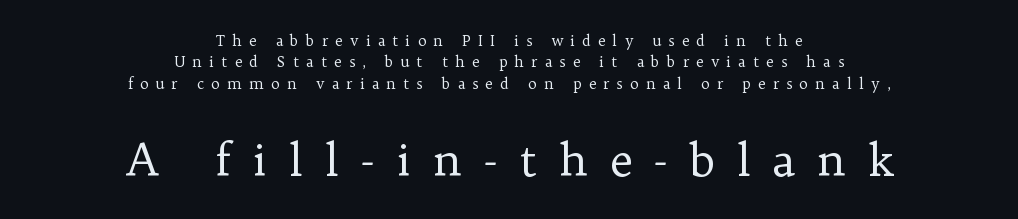
If you drew a line through each stem, it would be perfectly vertical. The typeface chosen for these lines features serifs. Proportional: the letters do not fall into vertical columns. Someone cranked the tracking dial way up on this one.
